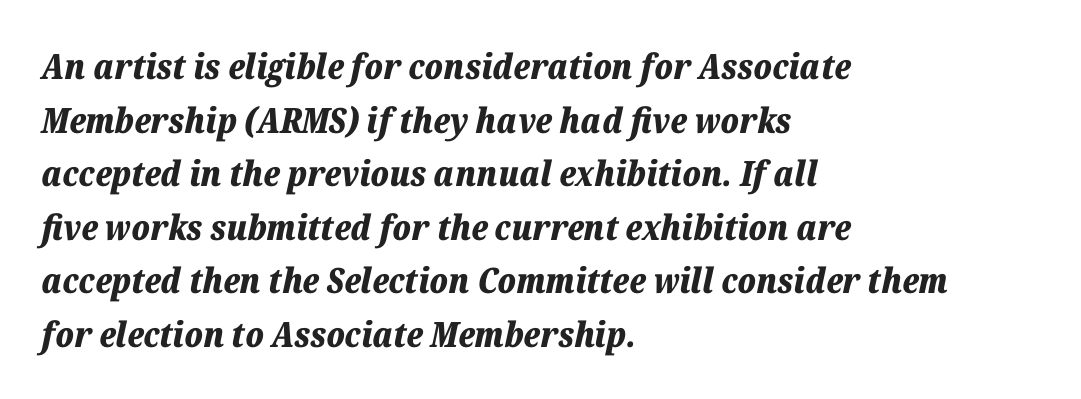
{"italic": "yes", "lean": "right", "slant_degrees": 12, "bold": "yes", "weight": "bold", "width": "normal", "stroke_contrast": "low", "x_height": "medium", "monospaced": "no", "underline": "no", "align": "left", "line_spacing": "normal", "line_spacing_ratio": 1.53, "letter_spacing": "normal", "letter_spacing_em": 0.0, "glyph_px": 35}
